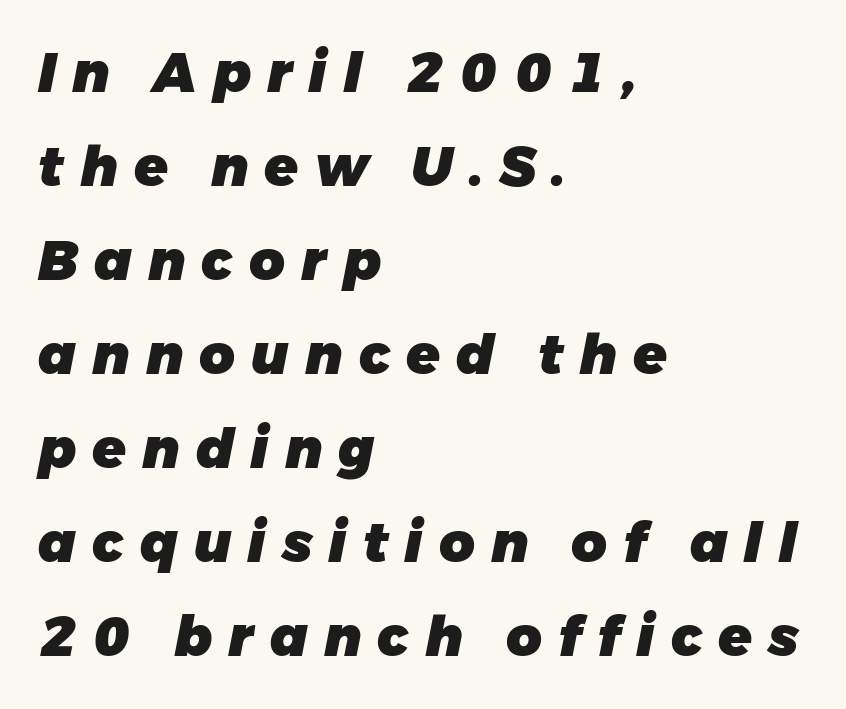
Note the varied advance widths — an 'i' is clearly narrower than an 'm'. Plain, unruled lines of type. The strokes are fattened all the way to bold. The setting favours the left margin, as ordinary paragraphs usually do. When letters slant like this, we call the style italic.
